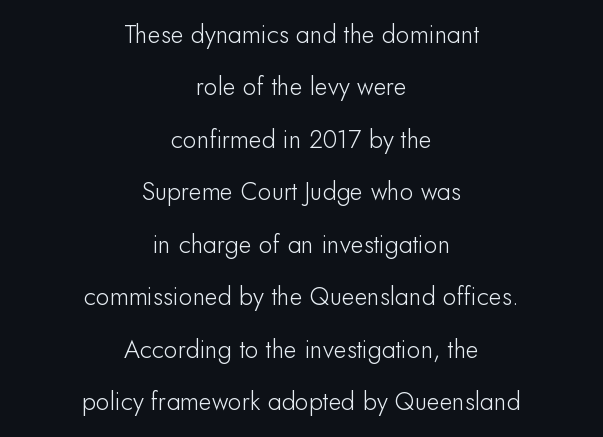
The image shows 25 px text type, upright; set centered, loose line spacing (2.1x), normal letter spacing, not underlined.
